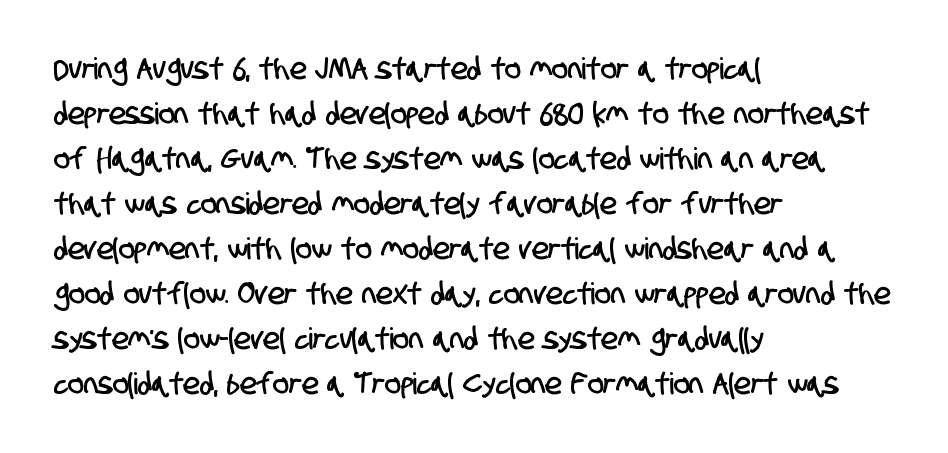
Q: Is the typeface a serif or a sans-serif typeface? A: Sans-serif.
Q: Is the text underlined? A: No.
Q: How is the paragraph aligned? A: Left-aligned.
Q: Is the spacing between letters normal or unusually wide? A: Normal.
Q: Is the spacing between lines tight, normal or loose? A: Normal.
Q: Width (condensed, normal, or wide)? A: Condensed.
Q: Stroke contrast? A: Low.
Q: x-height? A: Large.
Q: Monospaced? A: No.
